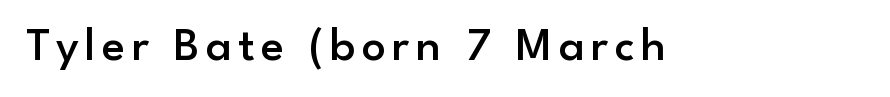
The image shows 48 px semibold sans-serif type, upright; set not underlined; low stroke contrast and a small x-height.
